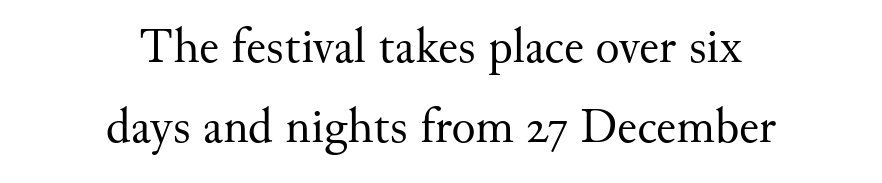
{"serif": "yes", "italic": "no", "bold": "no", "weight": "regular", "width": "normal", "stroke_contrast": "medium", "x_height": "small", "monospaced": "no", "underline": "no", "align": "center", "line_spacing": "normal", "line_spacing_ratio": 1.61, "letter_spacing": "normal", "letter_spacing_em": 0.0, "glyph_px": 50}
